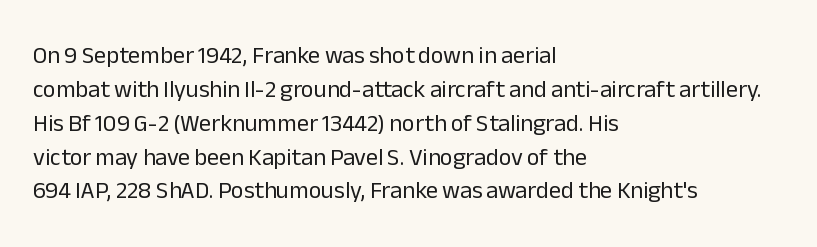
Decoration check: the copy has no underline. Teacher's note: observe the even left margin — that is flush-left alignment. Interline gaps are of average width in this sample. No chunkiness to these letters — they're not bold. These lines were composed using upright roman letters.
